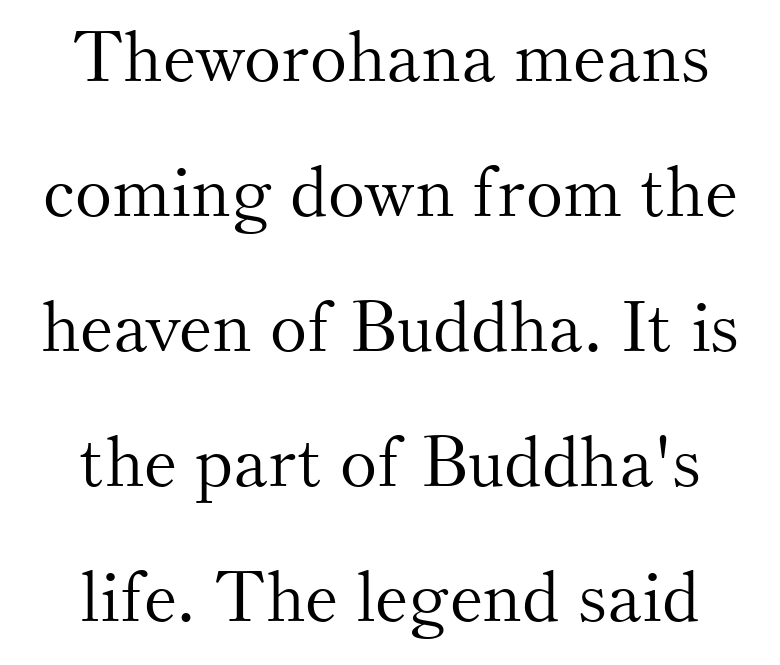
The image shows 70 px light serif type, upright; set loose line spacing (1.93x), normal letter spacing, not underlined; medium stroke contrast and a small x-height.
